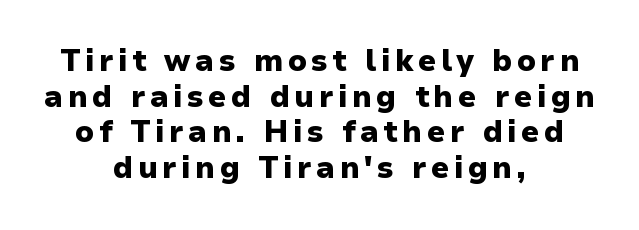
Visually the block forms a symmetrical silhouette, jagged on both flanks. These words are printed bold, with thick strokes throughout. The passage shown is not underscored anywhere. Tall strokes in this sample are plumb rather than angled. The rendering uses natural spacing where letterforms have individual widths. The glyphs in this specimen are sans serif.
